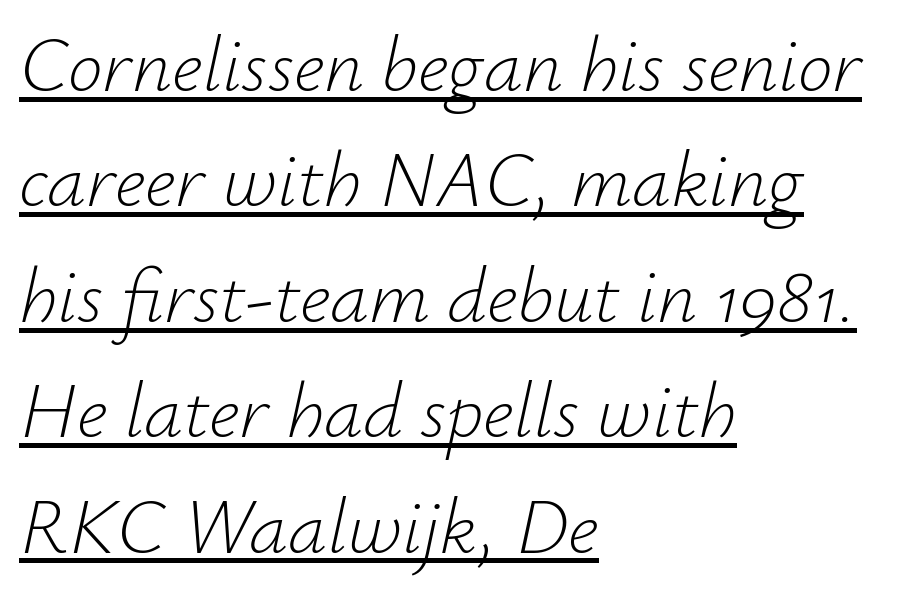
Q: Is the text bold? A: No.
Q: Is the text italic (slanted)? A: Yes, it leans right by about 12 degrees.
Q: Is the text underlined? A: Yes.
Q: How is the paragraph aligned? A: Left-aligned.
Q: Is the spacing between letters normal or unusually wide? A: Normal.
Q: Is the spacing between lines tight, normal or loose? A: Normal.
Q: Width (condensed, normal, or wide)? A: Normal.
Q: Stroke contrast? A: Low.
Q: x-height? A: Small.
Q: Monospaced? A: No.
